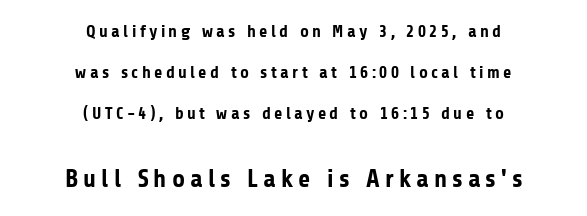
The image shows 25 px bold type, upright; set centered, loose line spacing (2.42x), unusually wide letter spacing (+0.2 em), not underlined; the second (bottom) block is 1.47x larger.
